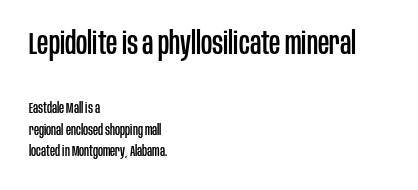
Q: Is the text italic (slanted)? A: No, it is upright.
Q: Is the typeface a serif or a sans-serif typeface? A: Sans-serif.
Q: Is the text underlined? A: No.
Q: How is the paragraph aligned? A: Left-aligned.
Q: Is the spacing between letters normal or unusually wide? A: Normal.
Q: Is the spacing between lines tight, normal or loose? A: Normal.
Q: Which block of text is set in a larger size, the first (top) or the second (bottom)? A: The first (top) one.
Q: Width (condensed, normal, or wide)? A: Condensed.
Q: Stroke contrast? A: Low.
Q: x-height? A: Large.
Q: Monospaced? A: No.
